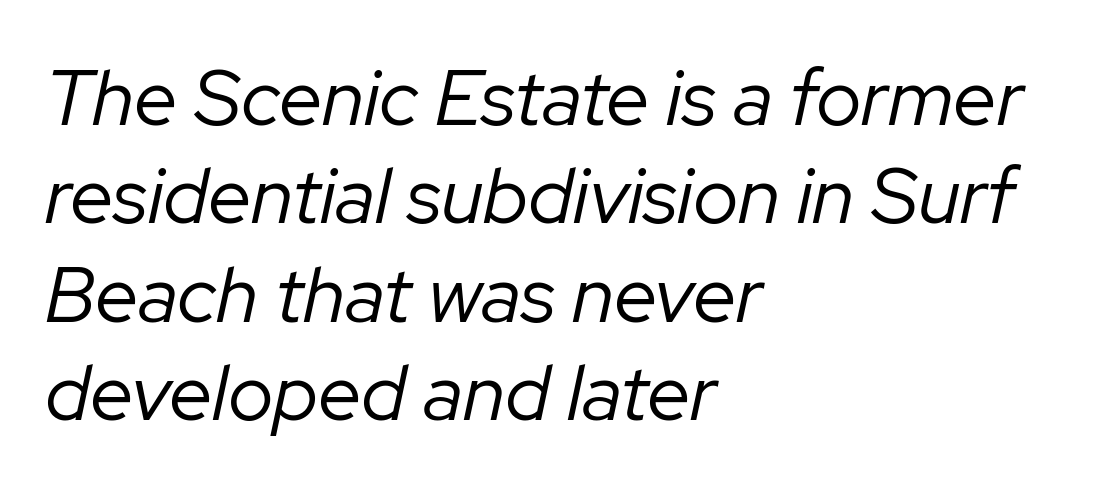
The characters are drawn with everyday or finer stroke widths. Proportional: the letters do not fall into vertical columns. Normally led — the rows are evenly, conventionally spaced. Glance below the letters and you will spot only blank space. The rendering keeps characters at their native spacing. Typeset ragged right — the left edge is the straight one.
